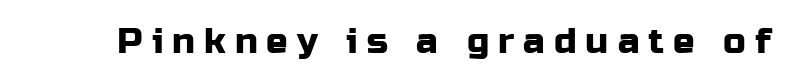
A typesetter would call this proportional, since set widths differ per character. Underline: absent. The line texture is sparse and dotted thanks to wide tracking. Check where the strokes stop: nothing finishes them off — pure sans. Do the letters lean? They stand straight.
